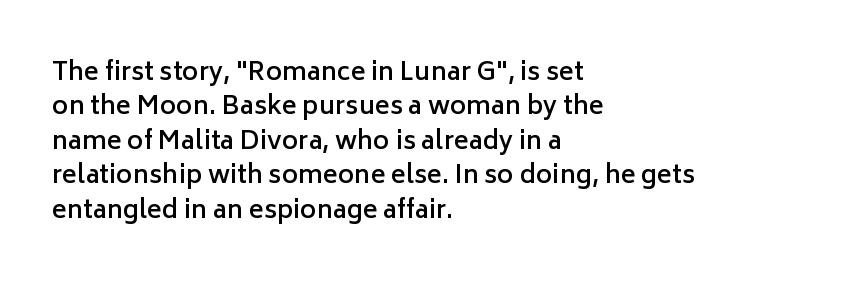
The image shows 25 px text type, upright; set left-aligned, normal line spacing (1.38x), normal letter spacing, not underlined.
